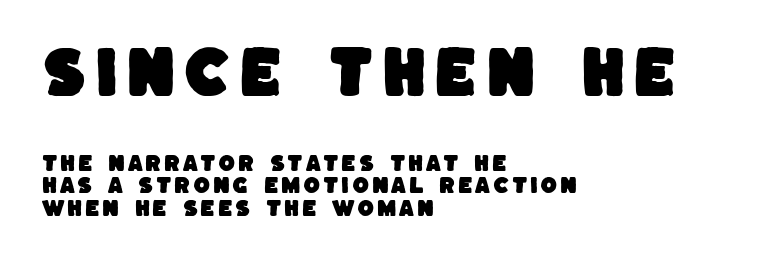
The image shows 56 px sans-serif type; set left-aligned, line spacing 1.18x, not underlined; the first (top) block is 2.95x larger; low stroke contrast and a large x-height.
